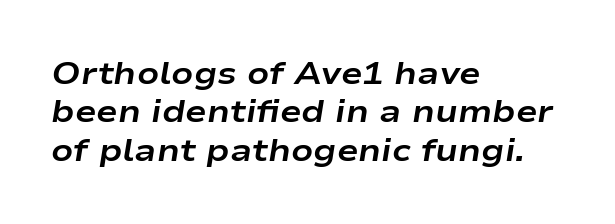
{"italic": "yes", "lean": "right", "slant_degrees": 9, "bold": "yes", "weight": "bold", "width": "wide", "stroke_contrast": "low", "x_height": "medium", "monospaced": "no", "underline": "no", "align": "left", "line_spacing_ratio": 1.2, "letter_spacing": "normal", "letter_spacing_em": 0.0, "glyph_px": 32}
